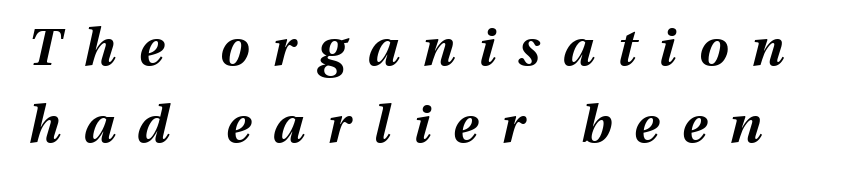
{"italic": "yes", "lean": "right", "slant_degrees": 13, "bold": "yes", "weight": "bold", "width": "normal", "stroke_contrast": "medium", "x_height": "medium", "monospaced": "no", "underline": "no", "line_spacing": "normal", "line_spacing_ratio": 1.49, "letter_spacing": "wide", "letter_spacing_em": 0.44, "glyph_px": 52}
